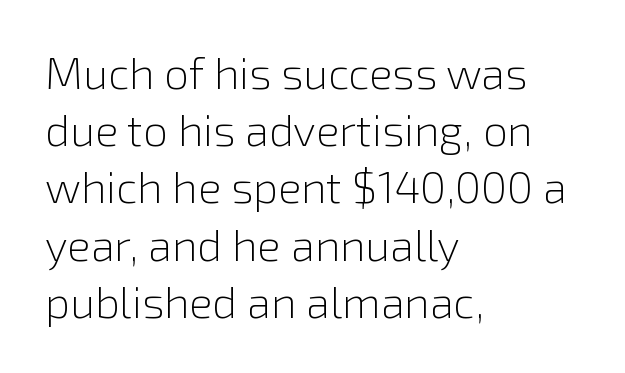
The image shows 44 px light sans-serif type, upright; set left-aligned, normal line spacing (1.3x), normal letter spacing, not underlined; a medium x-height.
